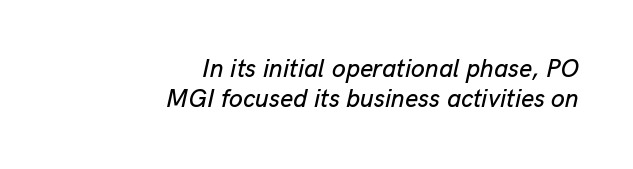
The image shows 25 px text type, italic (leaning right); set right-aligned, line spacing 1.2x, normal letter spacing, not underlined.
